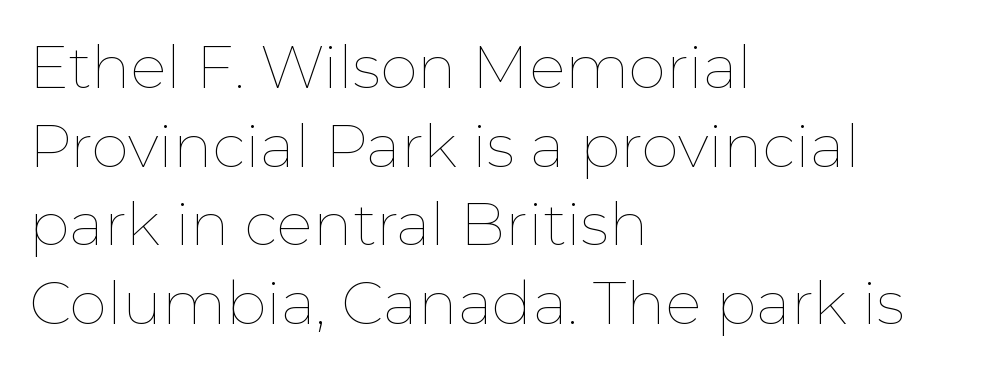
Q: Is the text bold? A: No.
Q: Is the text italic (slanted)? A: No, it is upright.
Q: Is the text underlined? A: No.
Q: How is the paragraph aligned? A: Left-aligned.
Q: Is the spacing between letters normal or unusually wide? A: Normal.
Q: Is the spacing between lines tight, normal or loose? A: Normal.
Q: Width (condensed, normal, or wide)? A: Normal.
Q: Stroke contrast? A: Low.
Q: x-height? A: Medium.
Q: Monospaced? A: No.
